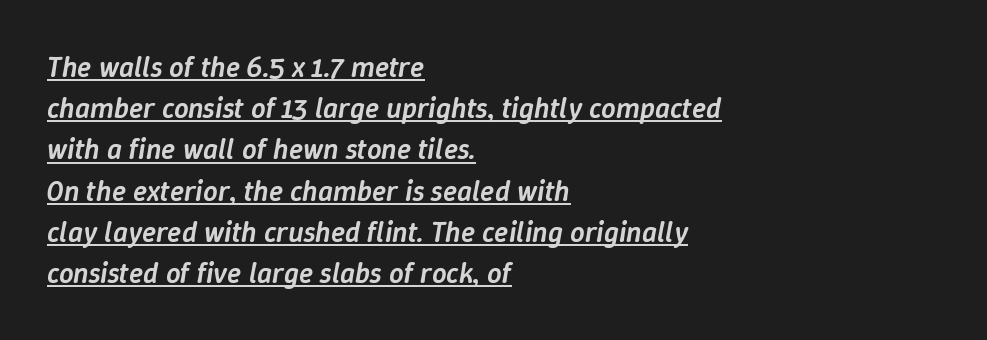
{"italic": "yes", "lean": "right", "slant_degrees": 9, "bold": "semi", "weight": "semibold", "width": "normal", "stroke_contrast": "low", "x_height": "medium", "monospaced": "no", "underline": "yes", "align": "left", "line_spacing": "normal", "line_spacing_ratio": 1.42, "letter_spacing": "normal", "letter_spacing_em": 0.0, "glyph_px": 29}
